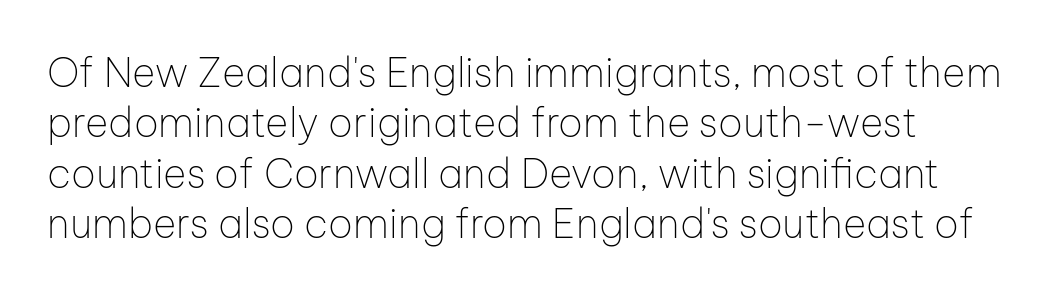
{"serif": "no", "italic": "no", "bold": "no", "weight": "thin", "width": "normal", "stroke_contrast": "low", "x_height": "medium", "monospaced": "no", "underline": "no", "line_spacing": "normal", "line_spacing_ratio": 1.26, "letter_spacing": "normal", "letter_spacing_em": 0.0, "glyph_px": 40}
